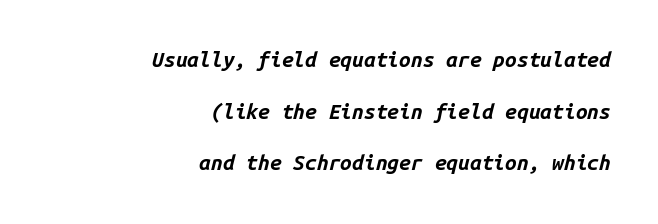
The image shows 21 px bold type, italic (leaning right); set right-aligned, loose line spacing (2.46x), normal letter spacing, not underlined.
